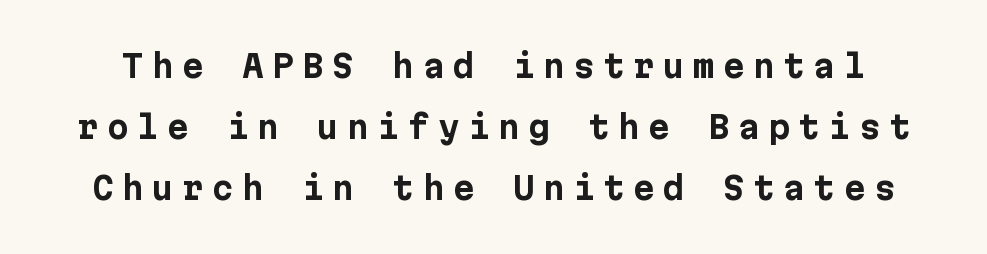
Nope, not italic — everything's standing straight. Rows of type keep a wide berth in the vertical direction. In terms of letterform style, serifs are entirely absent. The zone under the glyphs is completely vacant. Compared with an ordinary text face, these strokes are far heavier — a full bold.
